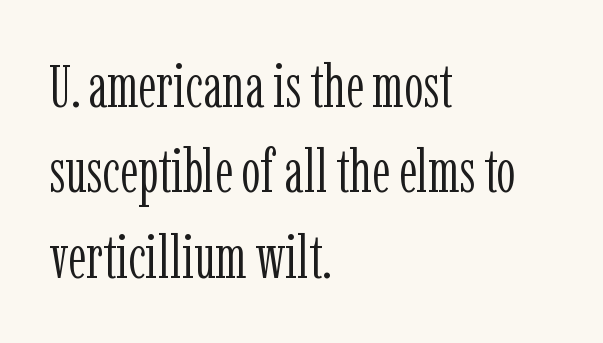
Small tapered or slab feet sit at the stroke ends, so this counts as serif. Spacing verdict: proportional, widths tailored to each character. Vertical stems look standard width or narrower in stroke. The axis of the letterforms is exactly vertical.
